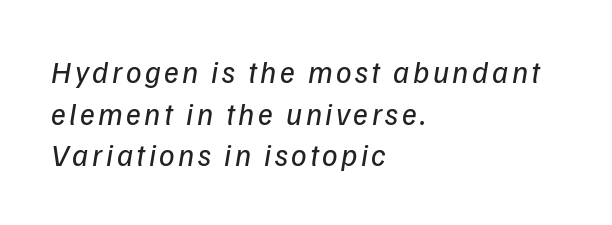
This rendering uses left alignment, leaving the right contour irregular. Stroke mass is kept to a normal reading level or below. A bare baseline throughout the passage. Character widths vary here, with narrow letters taking less room than wide ones. Whoever set this chose a conventional vertical rhythm.
